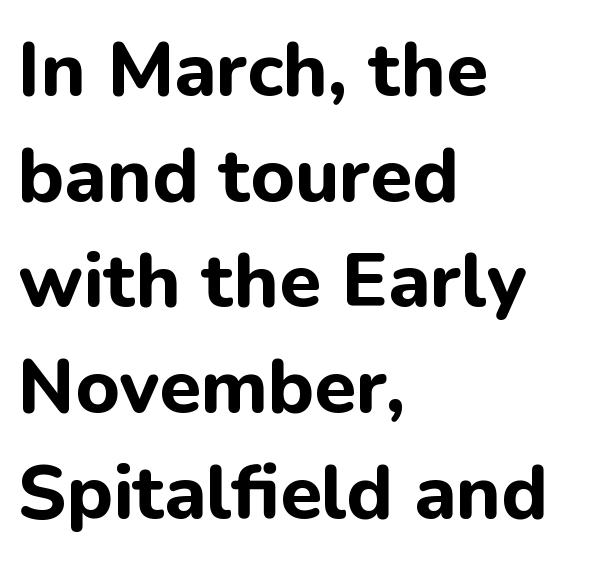
Q: Is the text bold? A: Yes.
Q: Is the text italic (slanted)? A: No, it is upright.
Q: Is the typeface a serif or a sans-serif typeface? A: Sans-serif.
Q: Is the text underlined? A: No.
Q: How is the paragraph aligned? A: Left-aligned.
Q: Is the spacing between letters normal or unusually wide? A: Normal.
Q: Is the spacing between lines tight, normal or loose? A: Normal.
Q: Width (condensed, normal, or wide)? A: Normal.
Q: Stroke contrast? A: Low.
Q: x-height? A: Medium.
Q: Monospaced? A: No.
